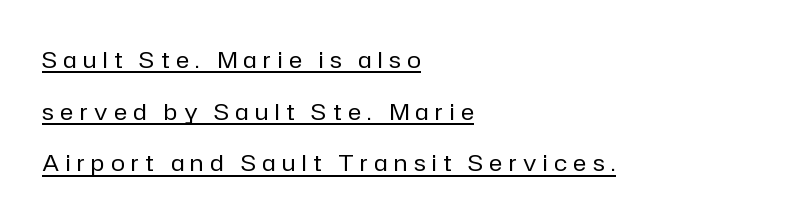
{"italic": "no", "bold": "no", "underline": "yes", "align": "left", "line_spacing": "loose", "line_spacing_ratio": 2.25, "letter_spacing": "wide", "letter_spacing_em": 0.28, "glyph_px": 23}
